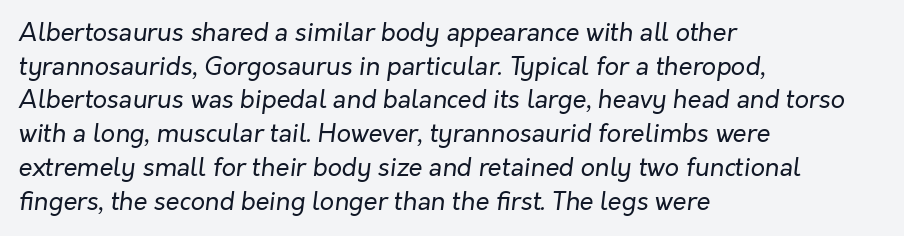
The image shows 25 px text type, italic (leaning right); set left-aligned, normal line spacing (1.35x), normal letter spacing, not underlined.
